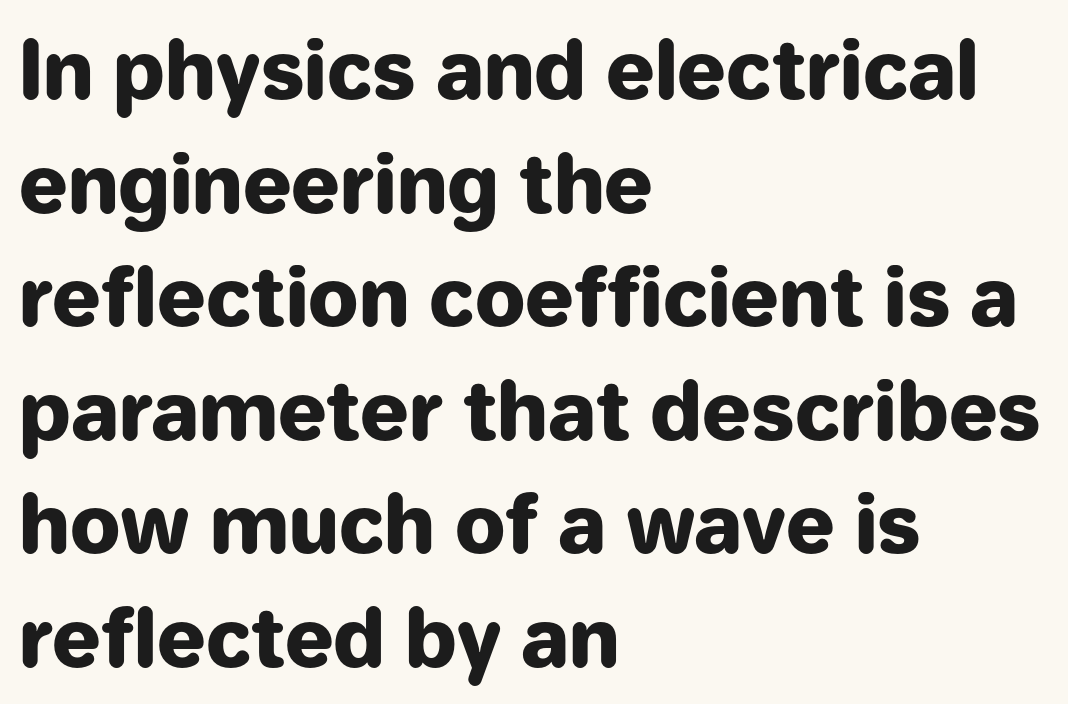
This sample is left-justified, so line endings fall wherever the words run out. Ascenders rise straight up at ninety degrees. Rule under the text: the space is simply empty. How are the letters spaced? Ordinarily, with no added tracking. Here the designer chose a conventional face with non-uniform glyph widths. The rendering uses a bold face; every stroke is thick and dark.
